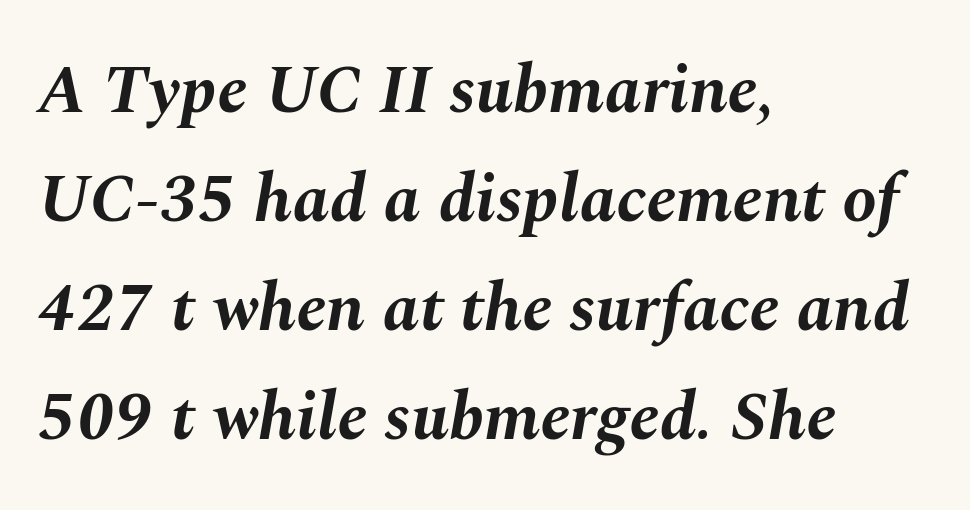
{"italic": "yes", "lean": "right", "slant_degrees": 10, "bold": "yes", "weight": "bold", "width": "normal", "stroke_contrast": "medium", "x_height": "medium", "monospaced": "no", "underline": "no", "align": "left", "line_spacing": "normal", "line_spacing_ratio": 1.58, "letter_spacing": "normal", "letter_spacing_em": 0.0, "glyph_px": 69}
